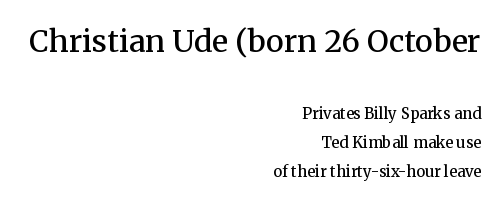
Q: Is the text bold? A: Semi-bold.
Q: Is the text italic (slanted)? A: No, it is upright.
Q: Is the typeface a serif or a sans-serif typeface? A: Serif.
Q: Is the text underlined? A: No.
Q: How is the paragraph aligned? A: Right-aligned.
Q: Is the spacing between letters normal or unusually wide? A: Normal.
Q: Is the spacing between lines tight, normal or loose? A: Loose.
Q: Which block of text is set in a larger size, the first (top) or the second (bottom)? A: The first (top) one.
Q: Width (condensed, normal, or wide)? A: Normal.
Q: Stroke contrast? A: Medium.
Q: x-height? A: Medium.
Q: Monospaced? A: No.
